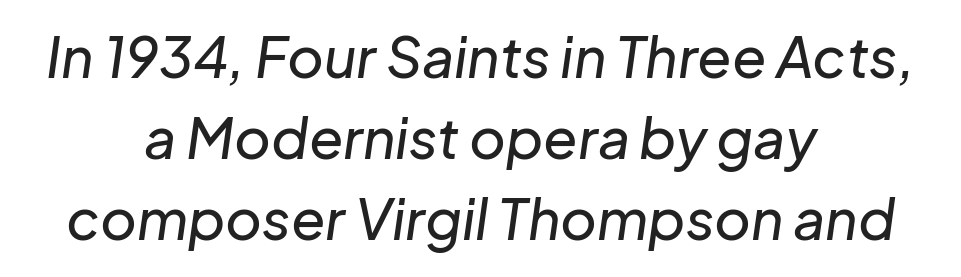
The image shows 56 px text type, italic (leaning right); set centered, normal line spacing (1.45x), normal letter spacing, not underlined; low stroke contrast and a medium x-height.
